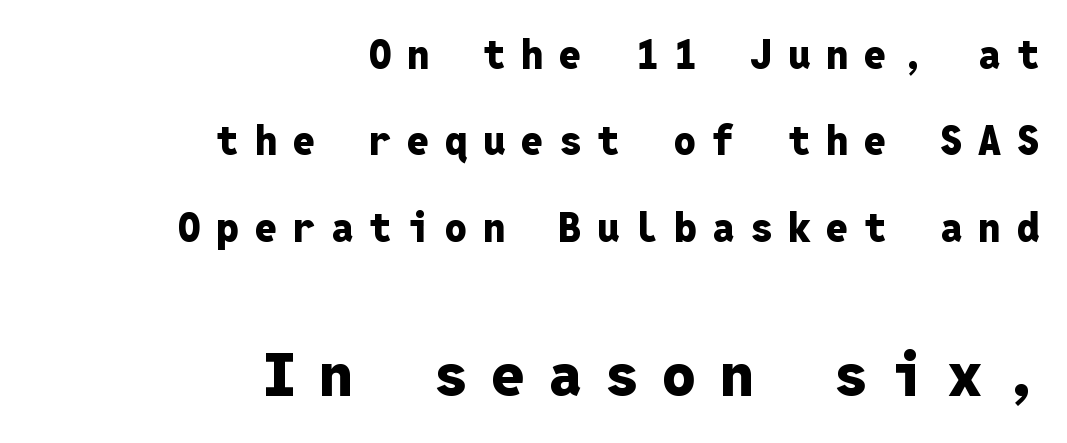
Q: Is the text bold? A: Yes.
Q: Is the text italic (slanted)? A: No, it is upright.
Q: Is the typeface a serif or a sans-serif typeface? A: Sans-serif.
Q: Is the text underlined? A: No.
Q: How is the paragraph aligned? A: Right-aligned.
Q: Is the spacing between letters normal or unusually wide? A: Unusually wide.
Q: Is the spacing between lines tight, normal or loose? A: Loose.
Q: Which block of text is set in a larger size, the first (top) or the second (bottom)? A: The second (bottom) one.
Q: Width (condensed, normal, or wide)? A: Normal.
Q: Stroke contrast? A: Low.
Q: x-height? A: Medium.
Q: Monospaced? A: Yes.
